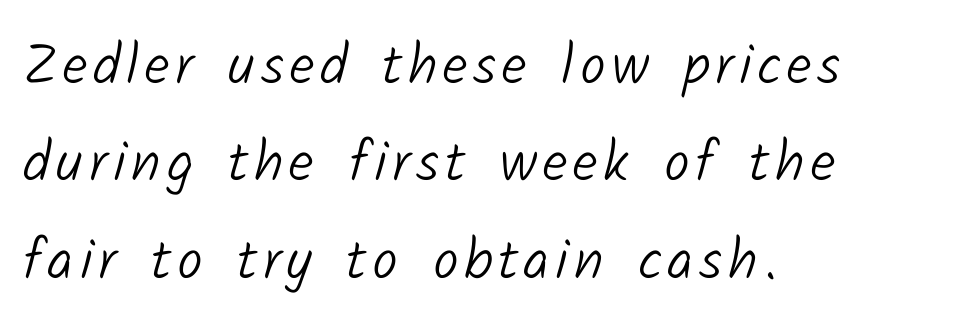
The image shows 57 px light sans-serif type; set left-aligned, line spacing 1.71x, not underlined; low stroke contrast and a medium x-height.
